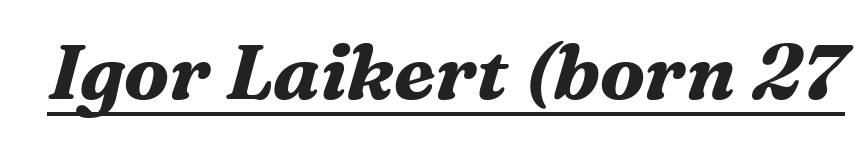
The image shows 78 px bold serif type, italic (leaning right); set normal letter spacing, underlined; medium stroke contrast and a medium x-height.
